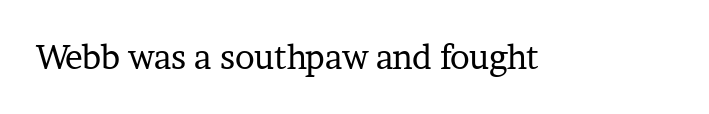
Q: Is the text bold? A: No.
Q: Is the text italic (slanted)? A: No, it is upright.
Q: Is the typeface a serif or a sans-serif typeface? A: Serif.
Q: Is the text underlined? A: No.
Q: Is the spacing between letters normal or unusually wide? A: Normal.
Q: Width (condensed, normal, or wide)? A: Normal.
Q: Stroke contrast? A: Low.
Q: x-height? A: Medium.
Q: Monospaced? A: No.
